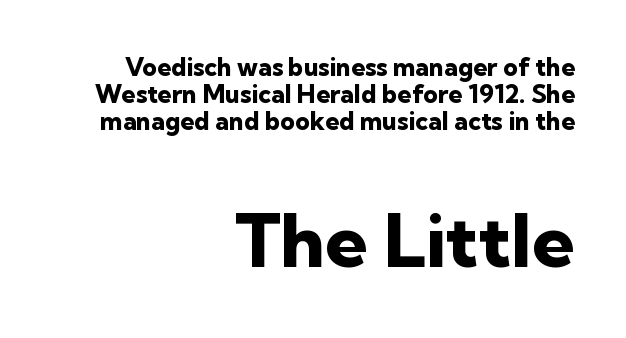
Q: Is the text bold? A: Yes.
Q: Is the text italic (slanted)? A: No, it is upright.
Q: Is the typeface a serif or a sans-serif typeface? A: Sans-serif.
Q: Is the text underlined? A: No.
Q: How is the paragraph aligned? A: Right-aligned.
Q: Is the spacing between letters normal or unusually wide? A: Normal.
Q: Is the spacing between lines tight, normal or loose? A: Tight.
Q: Which block of text is set in a larger size, the first (top) or the second (bottom)? A: The second (bottom) one.
Q: Width (condensed, normal, or wide)? A: Normal.
Q: Stroke contrast? A: Low.
Q: x-height? A: Medium.
Q: Monospaced? A: No.
